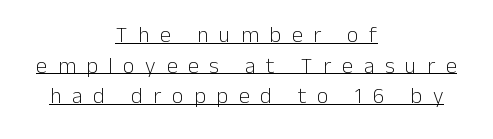
Q: Is the text bold? A: No.
Q: Is the text italic (slanted)? A: No, it is upright.
Q: Is the text underlined? A: Yes.
Q: How is the paragraph aligned? A: Centered.
Q: Is the spacing between letters normal or unusually wide? A: Unusually wide.
Q: Is the spacing between lines tight, normal or loose? A: Normal.
